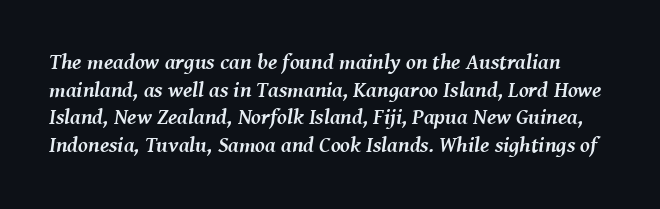
The image shows 22 px bold type, italic (leaning right); set normal line spacing (1.26x), normal letter spacing, not underlined.
